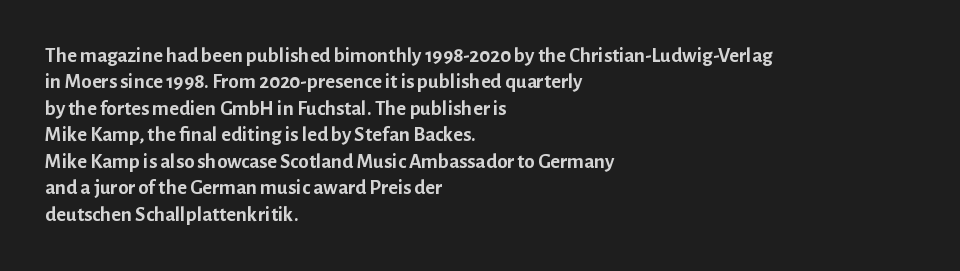
{"italic": "no", "bold": "yes", "underline": "no", "align": "left", "line_spacing": "normal", "line_spacing_ratio": 1.26, "letter_spacing": "normal", "letter_spacing_em": 0.0, "glyph_px": 21}
